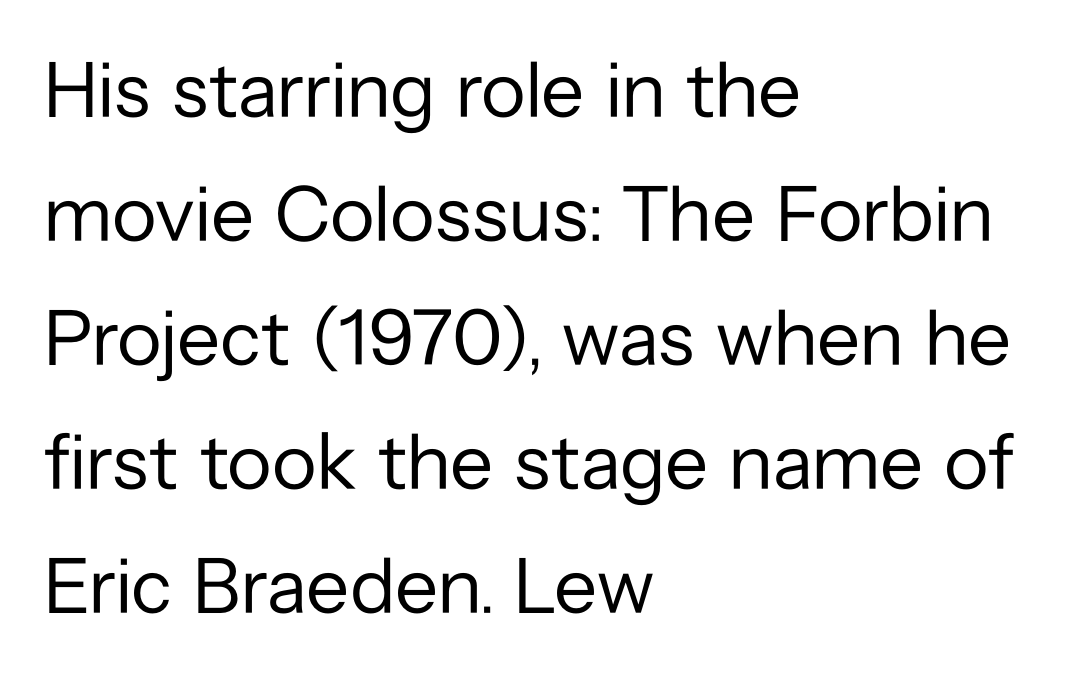
Q: Is the text bold? A: No.
Q: Is the text italic (slanted)? A: No, it is upright.
Q: Is the typeface a serif or a sans-serif typeface? A: Sans-serif.
Q: Is the text underlined? A: No.
Q: How is the paragraph aligned? A: Left-aligned.
Q: Is the spacing between letters normal or unusually wide? A: Normal.
Q: Is the spacing between lines tight, normal or loose? A: Normal.
Q: Width (condensed, normal, or wide)? A: Normal.
Q: Stroke contrast? A: Low.
Q: x-height? A: Medium.
Q: Monospaced? A: No.
